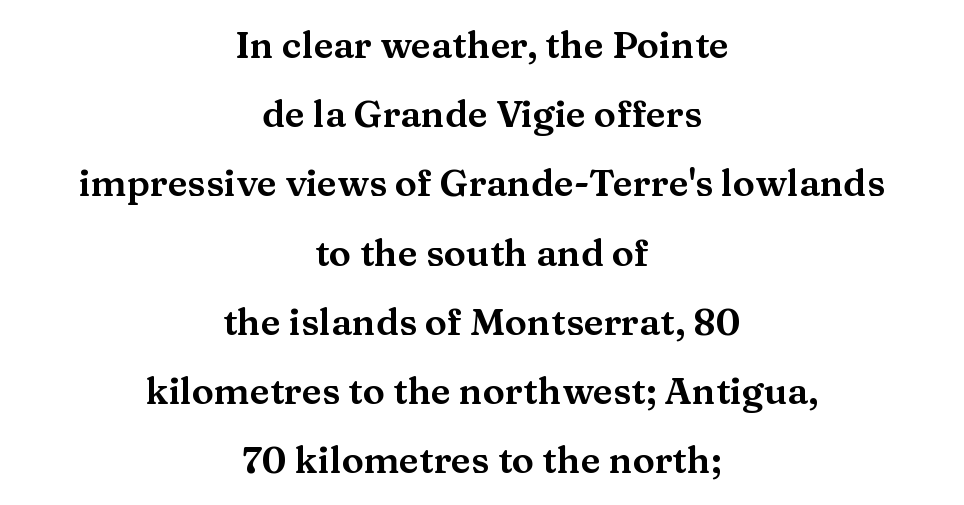
The image shows 37 px wide serif type, upright; set centered, line spacing 1.87x, normal letter spacing, not underlined; medium stroke contrast and a medium x-height.
